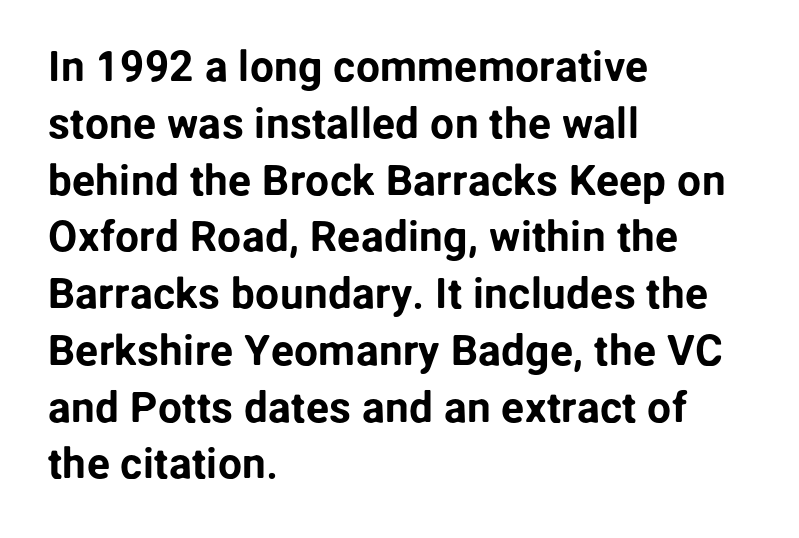
{"serif": "no", "italic": "no", "width": "normal", "stroke_contrast": "low", "x_height": "medium", "monospaced": "no", "underline": "no", "align": "left", "line_spacing": "normal", "line_spacing_ratio": 1.32, "letter_spacing": "normal", "letter_spacing_em": 0.0, "glyph_px": 43}
